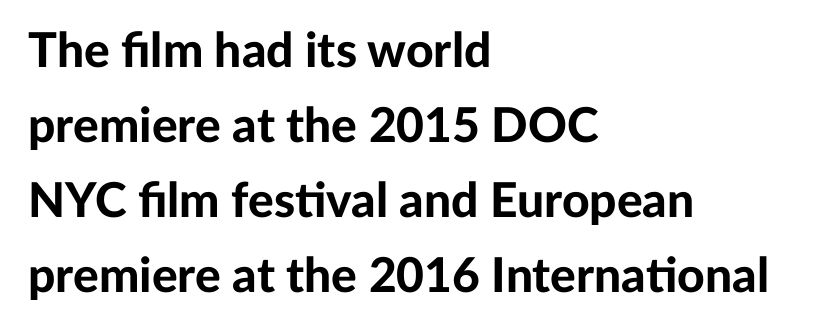
A typesetter would call this zero additional tracking. The block of text has a typical density, with ordinary space between rows. Typographically, this falls in the sans-serif category. The passage is arranged the way most books set body copy — flush left. The axis of the letterforms is exactly vertical. Underline: absent.
